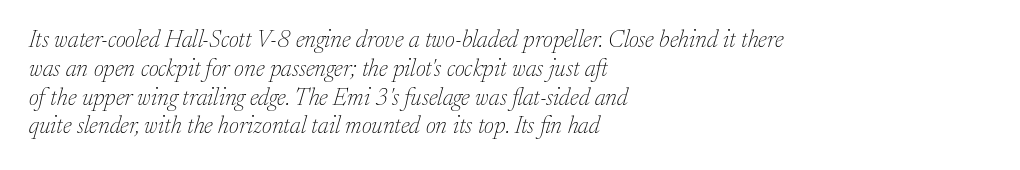
The space beneath each line is pristine and unruled. The weight would be labelled regular, book, light, or lighter still. Looking at the ascenders, they clearly lean. The ragged edge is on the right, which tells us the setting is flush left.
